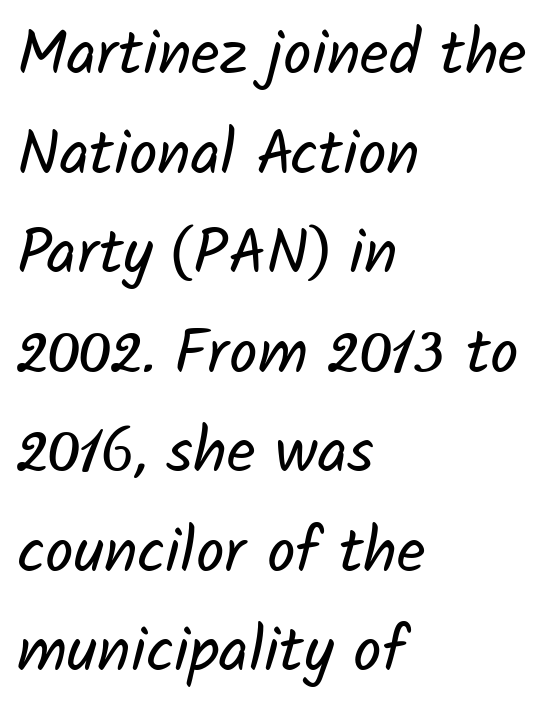
{"serif": "no", "bold": "no", "weight": "regular", "width": "normal", "stroke_contrast": "low", "x_height": "medium", "monospaced": "no", "underline": "no", "align": "left", "line_spacing": "normal", "line_spacing_ratio": 1.58, "letter_spacing": "normal", "letter_spacing_em": 0.0, "glyph_px": 63}
